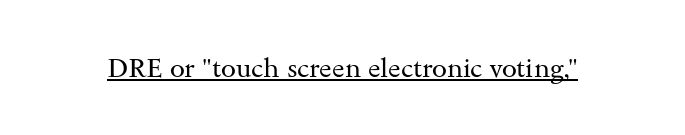
{"italic": "no", "bold": "no", "underline": "yes", "letter_spacing": "normal", "letter_spacing_em": 0.0, "glyph_px": 27}
